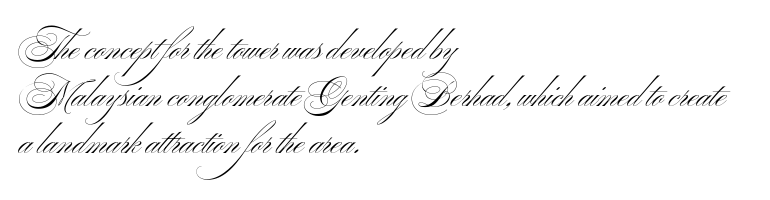
The image shows 34 px light, wide sans-serif type; set left-aligned, normal line spacing (1.38x), normal letter spacing, not underlined; medium stroke contrast and a small x-height.
